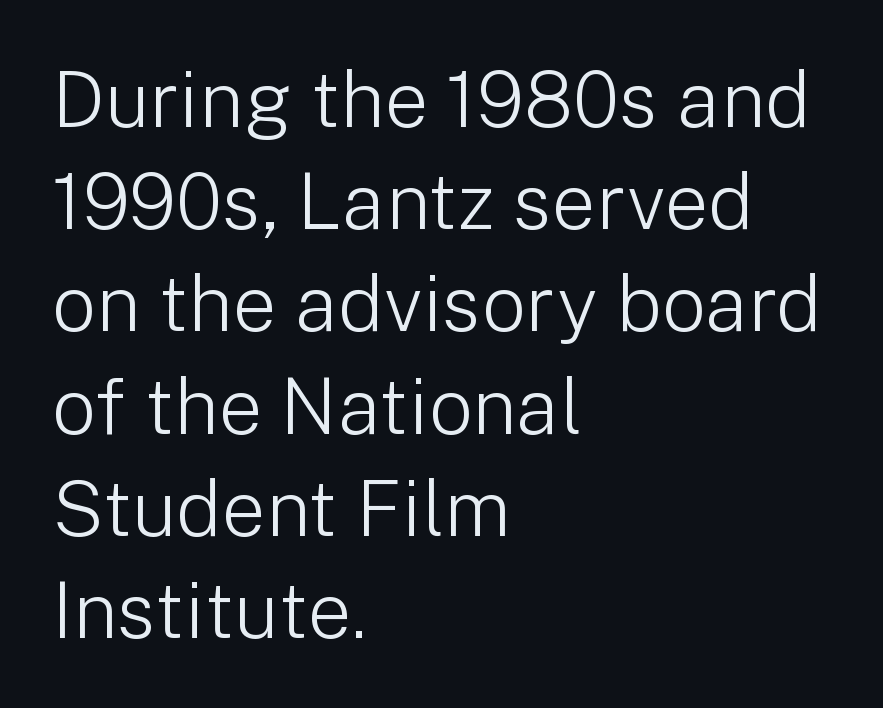
Type without underlining. Caption: multi-line text, flush left, ragged right. In terms of letterform style, serifs are entirely absent. What stands out about the letter spacing? Nothing — it is the standard amount. Weight: not bold — regular or lighter.
